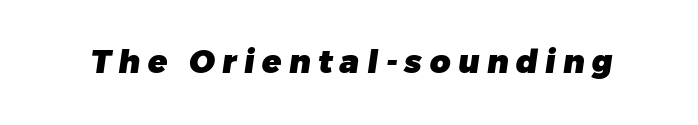
The image shows 32 px heavy sans-serif type; set unusually wide letter spacing (+0.23 em), not underlined; low stroke contrast and a medium x-height.
